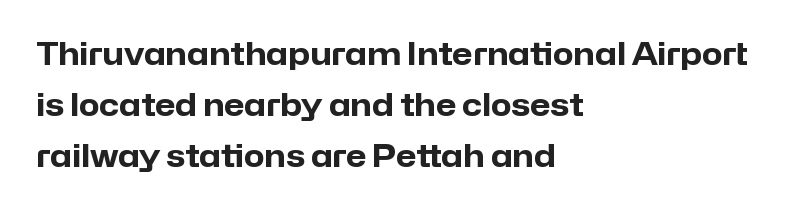
Q: Is the text bold? A: Yes.
Q: Is the text italic (slanted)? A: No, it is upright.
Q: Is the typeface a serif or a sans-serif typeface? A: Sans-serif.
Q: Is the text underlined? A: No.
Q: How is the paragraph aligned? A: Left-aligned.
Q: Is the spacing between letters normal or unusually wide? A: Normal.
Q: Is the spacing between lines tight, normal or loose? A: Normal.
Q: Width (condensed, normal, or wide)? A: Normal.
Q: Stroke contrast? A: Low.
Q: x-height? A: Medium.
Q: Monospaced? A: No.
